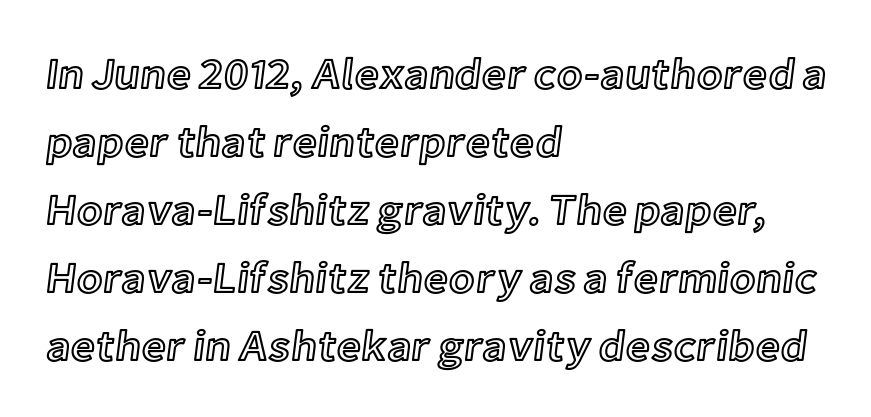
The image shows 43 px text type; set left-aligned, normal line spacing (1.58x), normal letter spacing, not underlined; a medium x-height.
